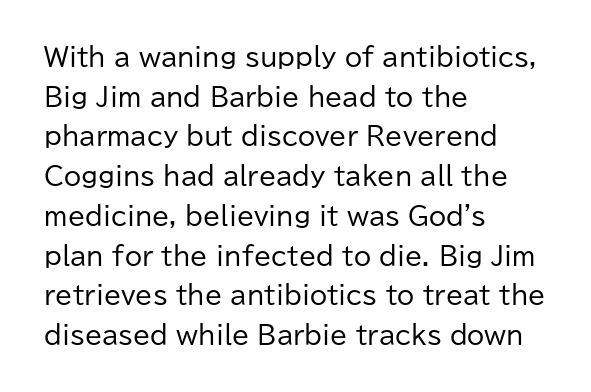
No italicization has been applied; the sample stays upright. Which margin do the lines hug? The left one — the right edge is uneven. Interline gaps are of average width in this sample. Descender tails drop into unmarked territory.
